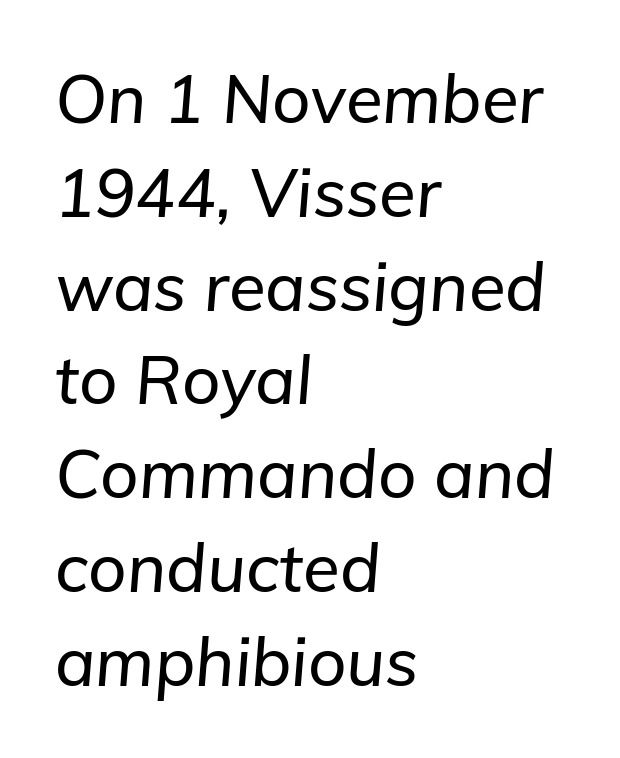
The image shows 67 px text type, italic (leaning right); set left-aligned, normal line spacing (1.4x), normal letter spacing, not underlined; low stroke contrast and a medium x-height.
